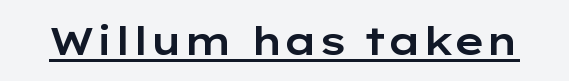
The passage shown is underscored from start to finish. This sample has the flowing, uneven cadence of proportional lettering. Inter-character spacing is left at the font's built-in metrics. A roman cut, with each character standing at attention. You can tell from the bare stems that sans-serif type was used.
